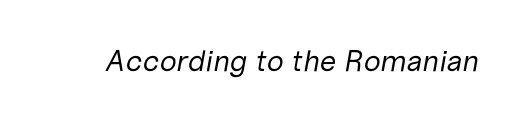
This rendering leaves character spacing at its baseline value. Is the type slanted? Yes — the strokes lean at a clear angle. The strokes are not fattened; the text isn't bold. The letters advance in unequal steps, a hallmark of proportional type. No word sits above an underline.
